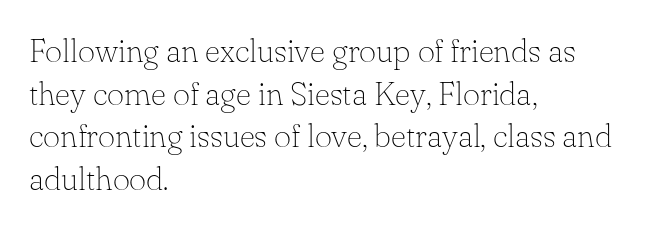
The image shows 33 px thin serif type, upright; set left-aligned, normal line spacing (1.29x), normal letter spacing, not underlined; low stroke contrast and a small x-height.
